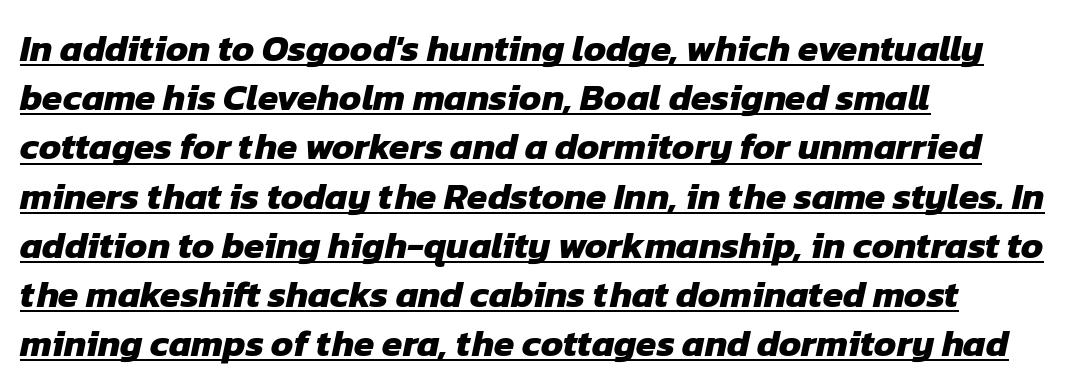
Q: Is the text bold? A: Yes.
Q: Is the typeface a serif or a sans-serif typeface? A: Sans-serif.
Q: Is the text underlined? A: Yes.
Q: How is the paragraph aligned? A: Left-aligned.
Q: Is the spacing between letters normal or unusually wide? A: Normal.
Q: Is the spacing between lines tight, normal or loose? A: Normal.
Q: Width (condensed, normal, or wide)? A: Normal.
Q: Stroke contrast? A: Low.
Q: x-height? A: Medium.
Q: Monospaced? A: No.
